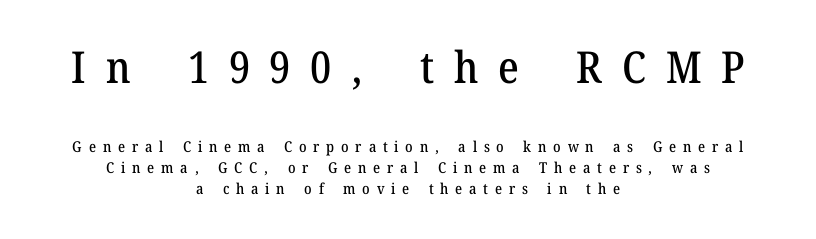
{"serif": "yes", "italic": "no", "width": "normal", "stroke_contrast": "medium", "x_height": "medium", "monospaced": "no", "underline": "no", "align": "center", "line_spacing": "normal", "line_spacing_ratio": 1.42, "letter_spacing": "wide", "letter_spacing_em": 0.45, "larger_block": "first", "size_ratio": 2.93, "glyph_px": 44}
